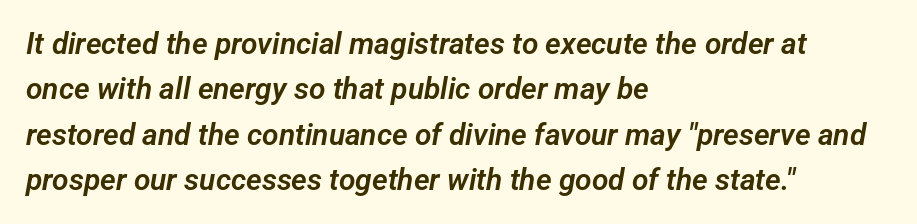
{"serif": "no", "width": "normal", "stroke_contrast": "low", "x_height": "medium", "monospaced": "no", "underline": "no", "align": "left", "line_spacing": "normal", "line_spacing_ratio": 1.51, "letter_spacing": "normal", "letter_spacing_em": 0.0, "glyph_px": 30}
